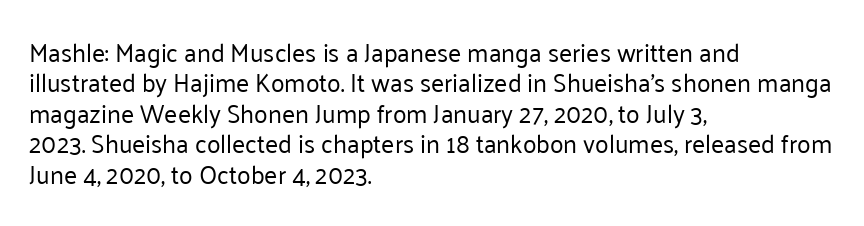
Q: Is the text bold? A: No.
Q: Is the text italic (slanted)? A: No, it is upright.
Q: Is the text underlined? A: No.
Q: How is the paragraph aligned? A: Left-aligned.
Q: Is the spacing between letters normal or unusually wide? A: Normal.
